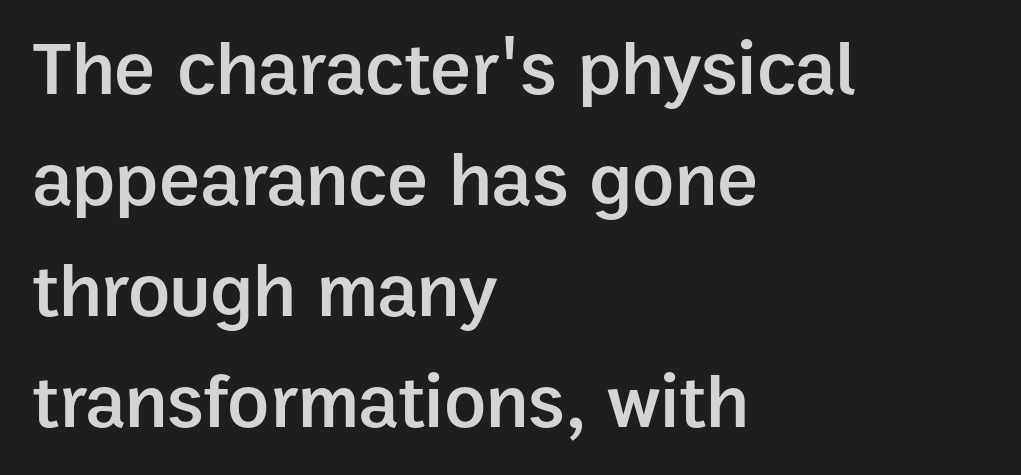
Q: Is the text bold? A: Semi-bold.
Q: Is the text italic (slanted)? A: No, it is upright.
Q: Is the typeface a serif or a sans-serif typeface? A: Sans-serif.
Q: Is the text underlined? A: No.
Q: How is the paragraph aligned? A: Left-aligned.
Q: Is the spacing between letters normal or unusually wide? A: Normal.
Q: Is the spacing between lines tight, normal or loose? A: Normal.
Q: Width (condensed, normal, or wide)? A: Normal.
Q: Stroke contrast? A: Low.
Q: x-height? A: Medium.
Q: Monospaced? A: No.
